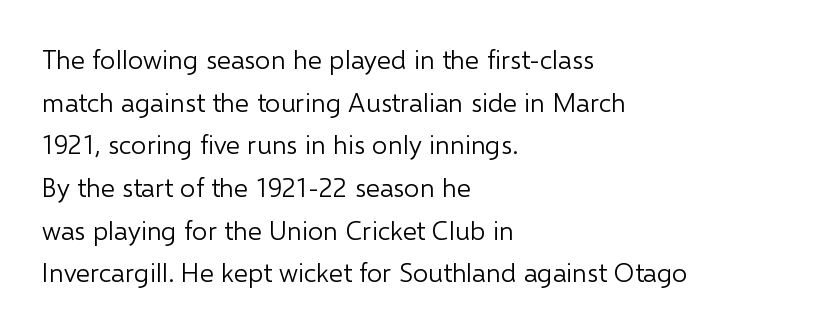
The image shows 27 px text type, upright; set left-aligned, normal line spacing (1.58x), normal letter spacing, not underlined.
